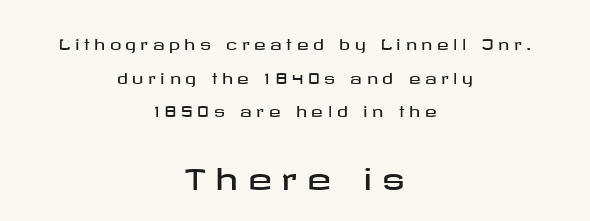
Airy leading. It's the straight-up-and-down kind of type. What kind of face is this? One without serifs — a sans. The text block is weighted toward neither margin, spreading evenly from the middle.
